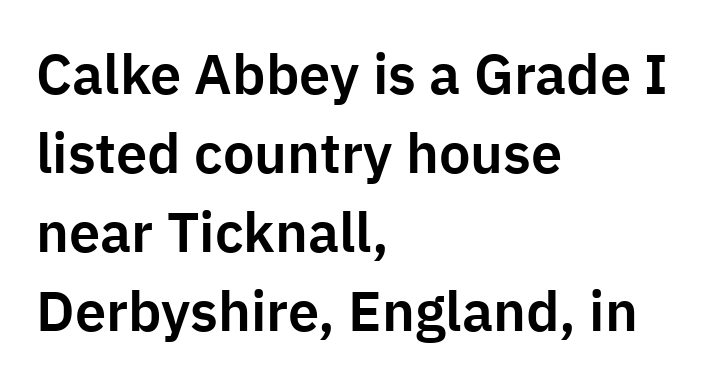
{"serif": "no", "italic": "no", "width": "normal", "stroke_contrast": "low", "x_height": "medium", "monospaced": "no", "underline": "no", "align": "left", "line_spacing": "normal", "line_spacing_ratio": 1.41, "letter_spacing": "normal", "letter_spacing_em": 0.0, "glyph_px": 56}
